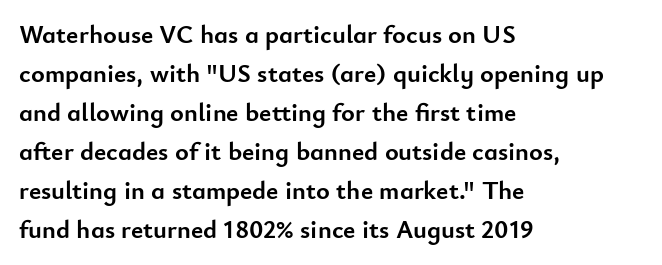
The image shows 26 px bold type, upright; set left-aligned, normal line spacing (1.5x), normal letter spacing, not underlined.
